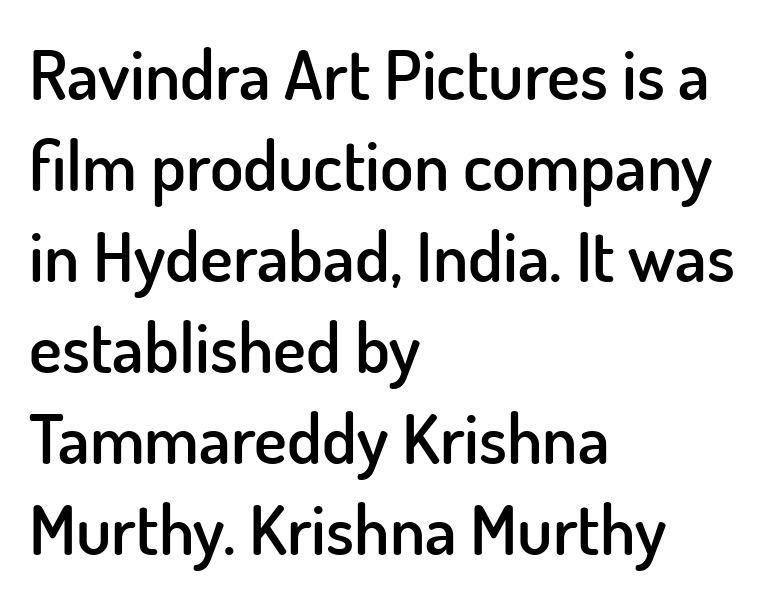
{"serif": "no", "italic": "no", "bold": "semi", "weight": "semibold", "width": "normal", "stroke_contrast": "low", "x_height": "small", "monospaced": "no", "underline": "no", "align": "left", "line_spacing": "normal", "line_spacing_ratio": 1.32, "letter_spacing": "normal", "letter_spacing_em": 0.0, "glyph_px": 69}
